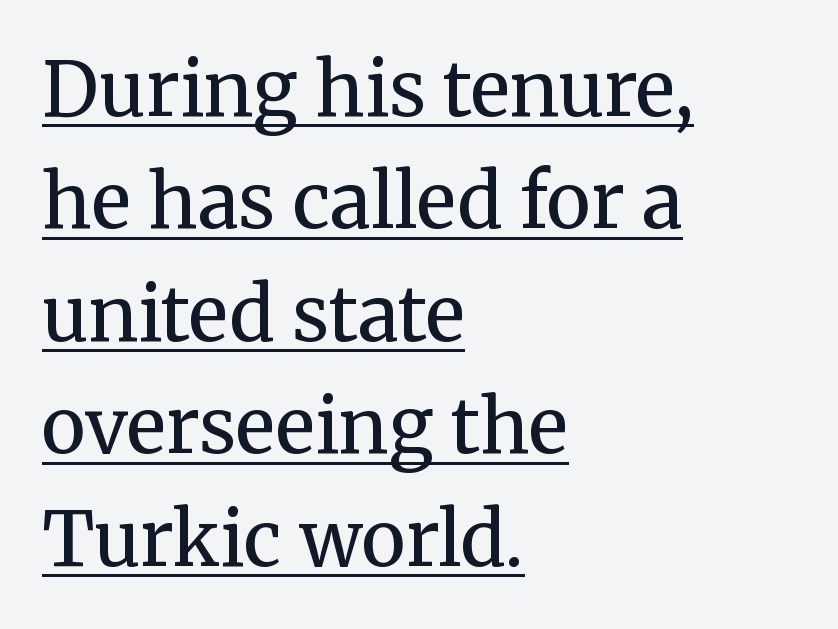
{"serif": "yes", "italic": "no", "bold": "no", "weight": "regular", "width": "normal", "stroke_contrast": "medium", "x_height": "medium", "monospaced": "no", "underline": "yes", "align": "left", "line_spacing": "normal", "line_spacing_ratio": 1.5, "letter_spacing": "normal", "letter_spacing_em": 0.0, "glyph_px": 75}
